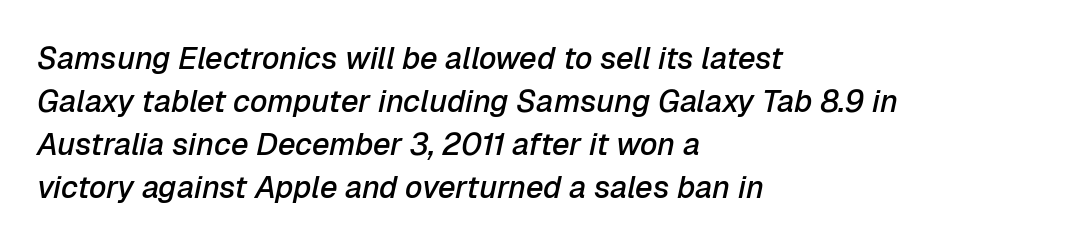
{"italic": "yes", "lean": "right", "slant_degrees": 12, "bold": "semi", "weight": "semibold", "width": "normal", "stroke_contrast": "low", "x_height": "medium", "monospaced": "no", "underline": "no", "align": "left", "line_spacing": "normal", "line_spacing_ratio": 1.39, "letter_spacing": "normal", "letter_spacing_em": 0.0, "glyph_px": 31}
